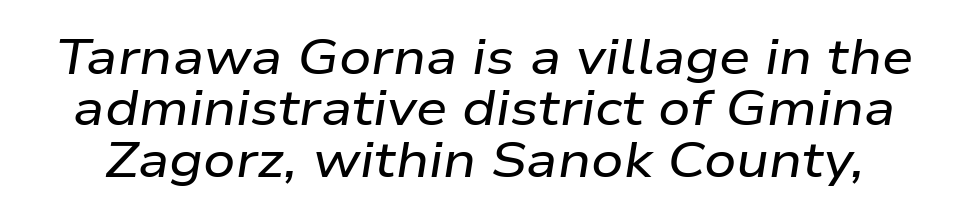
Q: Is the text italic (slanted)? A: Yes, it leans right by about 9 degrees.
Q: Is the text underlined? A: No.
Q: Is the spacing between letters normal or unusually wide? A: Normal.
Q: Is the spacing between lines tight, normal or loose? A: Tight.
Q: Width (condensed, normal, or wide)? A: Wide.
Q: Stroke contrast? A: Low.
Q: x-height? A: Medium.
Q: Monospaced? A: No.
